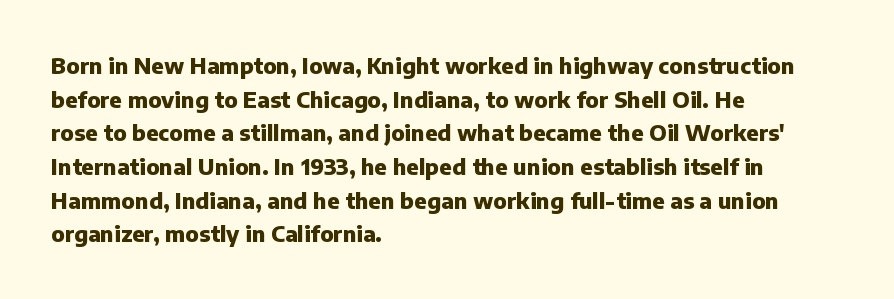
The image shows 22 px bold type, upright; set left-aligned, normal line spacing (1.53x), normal letter spacing, not underlined.
